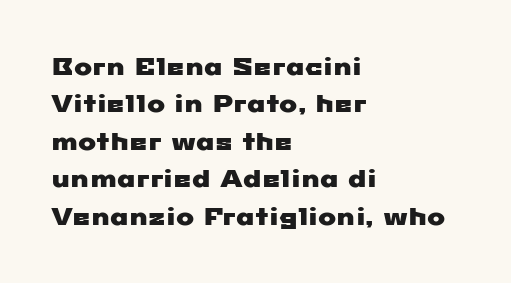
The image shows 24 px text type; set left-aligned, normal line spacing (1.56x), normal letter spacing, not underlined.
